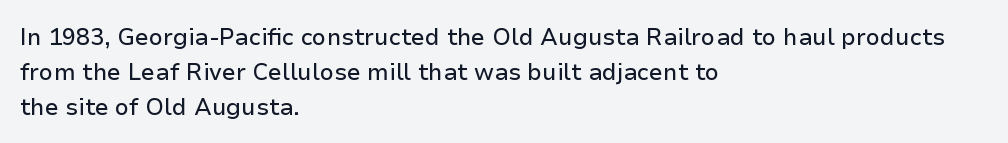
The designer left line spacing at the default. The face used here is rendered with its standard letterfit. The letters stand upright; this is a roman face. The rag falls on the right side of this text block. The words here are not underlined.
